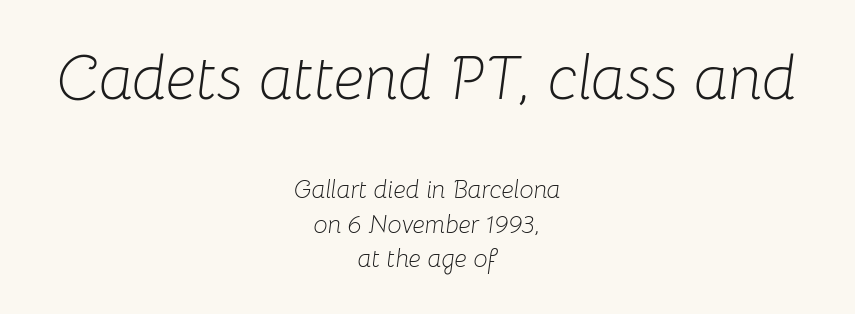
The image shows 62 px light type, italic (leaning right); set centered, normal line spacing (1.38x), normal letter spacing, not underlined; the first (top) block is 2.48x larger; low stroke contrast and a medium x-height.
